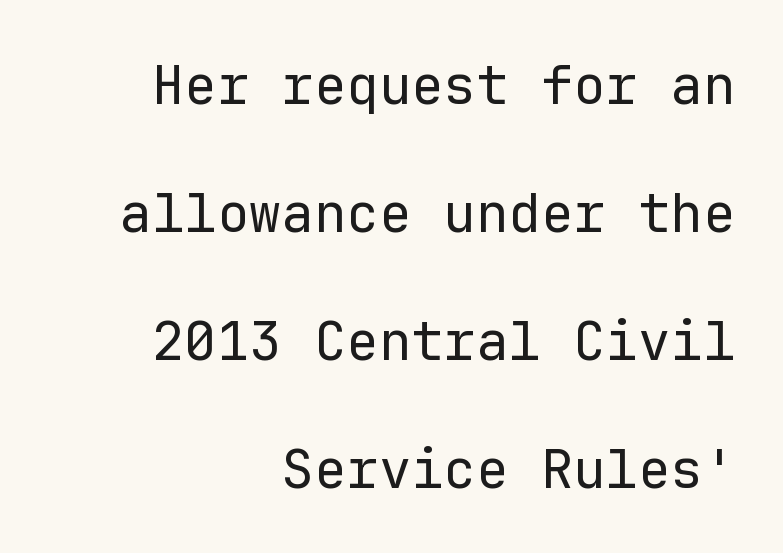
The image shows 54 px regular-weight sans-serif type, upright, monospaced; set right-aligned, loose line spacing (2.37x), normal letter spacing, not underlined; low stroke contrast and a medium x-height.
